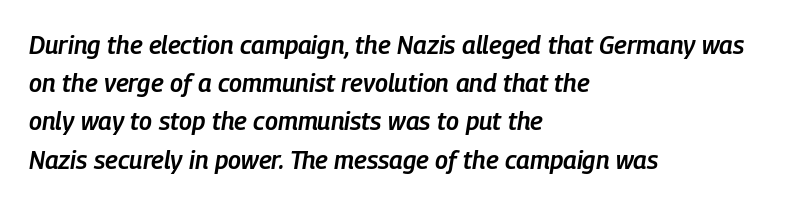
What weight is shown? A semibold, between regular and bold. The gap between lines stays unmarked. Reading down the column, the eye jumps a familiar distance to each next line. The letters sit at their default tracking, neither squeezed nor spread. Each line starts at the same left margin while the right side varies.
